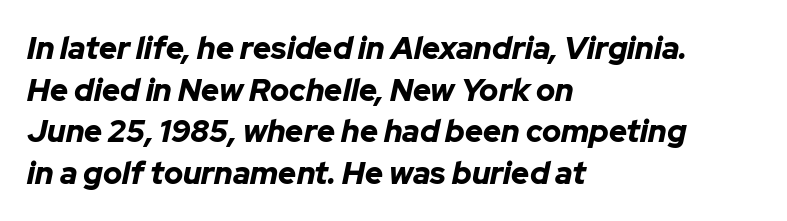
Q: Is the text bold? A: Yes.
Q: Is the text italic (slanted)? A: Yes, it leans right by about 12 degrees.
Q: Is the text underlined? A: No.
Q: How is the paragraph aligned? A: Left-aligned.
Q: Is the spacing between letters normal or unusually wide? A: Normal.
Q: Is the spacing between lines tight, normal or loose? A: Normal.
Q: Width (condensed, normal, or wide)? A: Normal.
Q: Stroke contrast? A: Low.
Q: x-height? A: Medium.
Q: Monospaced? A: No.
